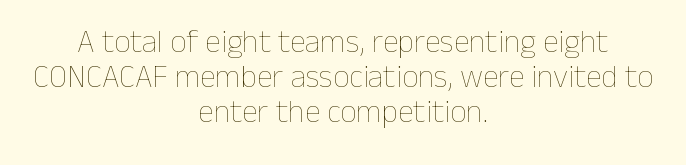
Q: Is the text bold? A: No.
Q: Is the text italic (slanted)? A: No, it is upright.
Q: Is the text underlined? A: No.
Q: How is the paragraph aligned? A: Centered.
Q: Is the spacing between letters normal or unusually wide? A: Normal.
Q: Is the spacing between lines tight, normal or loose? A: Tight.
Q: Width (condensed, normal, or wide)? A: Normal.
Q: Stroke contrast? A: Low.
Q: x-height? A: Medium.
Q: Monospaced? A: No.
